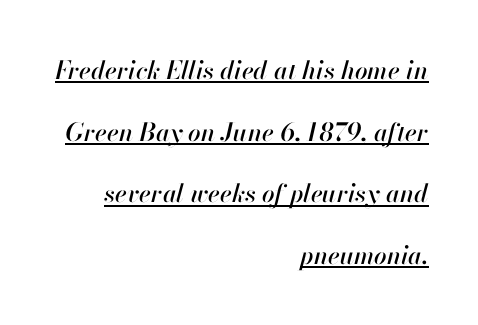
The image shows 25 px text type, italic (leaning right); set right-aligned, loose line spacing (2.47x), normal letter spacing, underlined.
